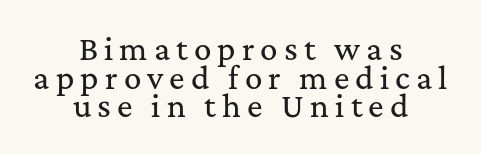
Varying glyph widths throughout — classic text-font behaviour. The paragraph shown floats in the horizontal middle. Spacing between characters has been opened up far beyond the box default. The lettering stays uniformly vertical, giving the passage a roman look.
